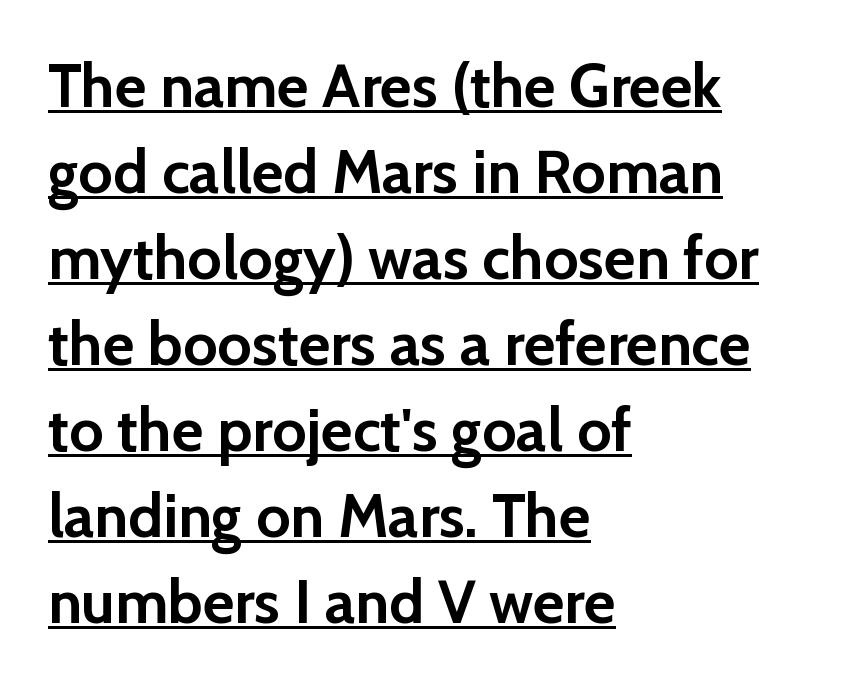
Posture: upright roman. A dark, heavy texture on the line: the type is bold. Regular leading. Is the block centered? No — it sits flush against the left margin. Spacing between characters is what you'd get straight out of the box.
